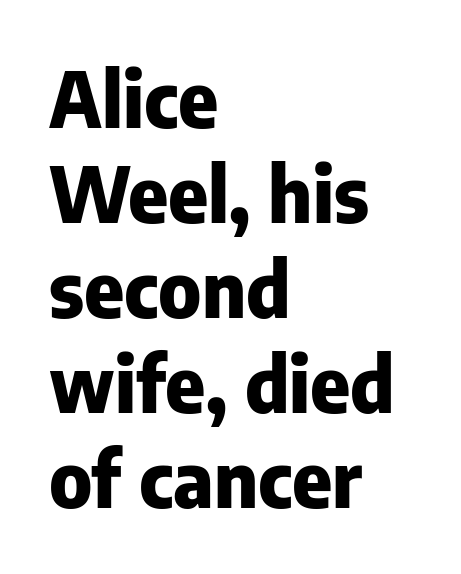
Q: Is the text bold? A: Yes.
Q: Is the text italic (slanted)? A: No, it is upright.
Q: Is the typeface a serif or a sans-serif typeface? A: Sans-serif.
Q: Is the text underlined? A: No.
Q: How is the paragraph aligned? A: Left-aligned.
Q: Is the spacing between letters normal or unusually wide? A: Normal.
Q: Is the spacing between lines tight, normal or loose? A: Normal.
Q: Width (condensed, normal, or wide)? A: Normal.
Q: Stroke contrast? A: Low.
Q: x-height? A: Medium.
Q: Monospaced? A: No.
